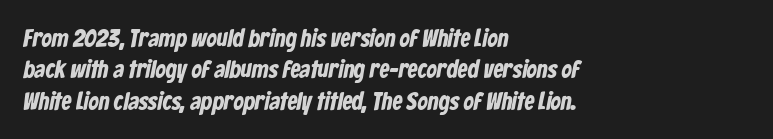
The image shows 25 px bold type; set left-aligned, normal line spacing (1.26x), normal letter spacing, not underlined.
